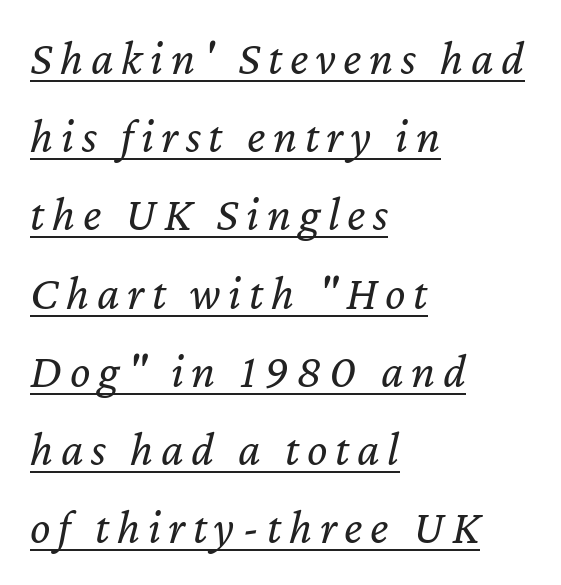
The image shows 48 px regular-weight type, italic (leaning right); set left-aligned, normal line spacing (1.63x), underlined; low stroke contrast and a medium x-height.
